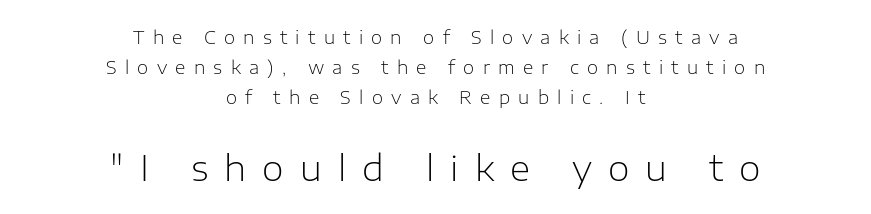
The image shows 35 px light sans-serif type, upright; set centered, normal line spacing (1.68x), unusually wide letter spacing (+0.46 em), not underlined; the second (bottom) block is 1.94x larger; low stroke contrast and a medium x-height.
